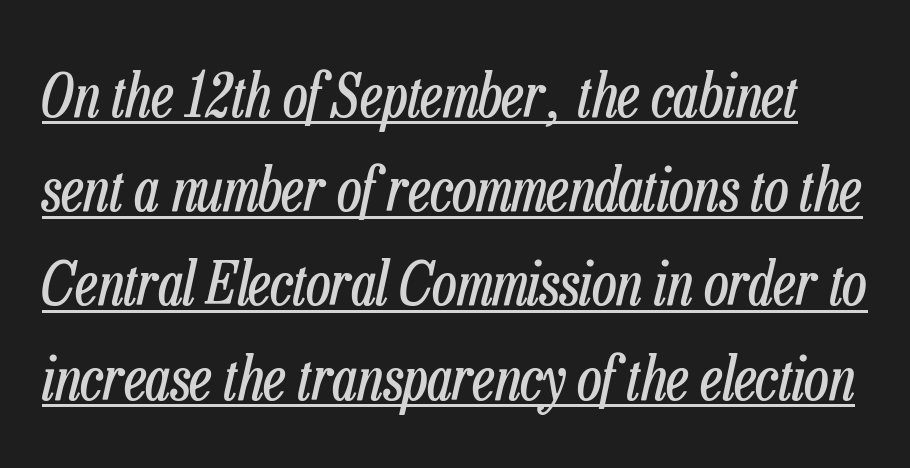
{"italic": "yes", "lean": "right", "slant_degrees": 13, "bold": "no", "weight": "regular", "width": "condensed", "stroke_contrast": "low", "x_height": "medium", "monospaced": "no", "underline": "yes", "line_spacing": "normal", "line_spacing_ratio": 1.57, "letter_spacing": "normal", "letter_spacing_em": 0.0, "glyph_px": 60}
